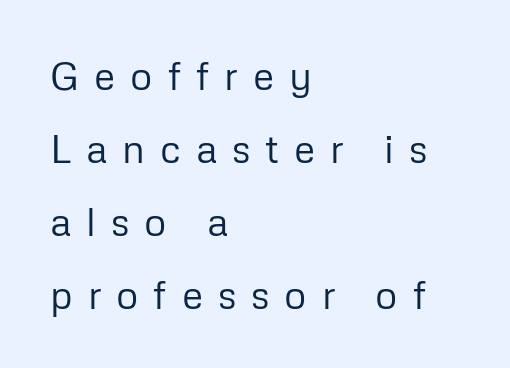
The image shows 39 px regular-weight sans-serif type, upright; set left-aligned, line spacing 1.87x, unusually wide letter spacing (+0.38 em), not underlined; low stroke contrast and a medium x-height.
